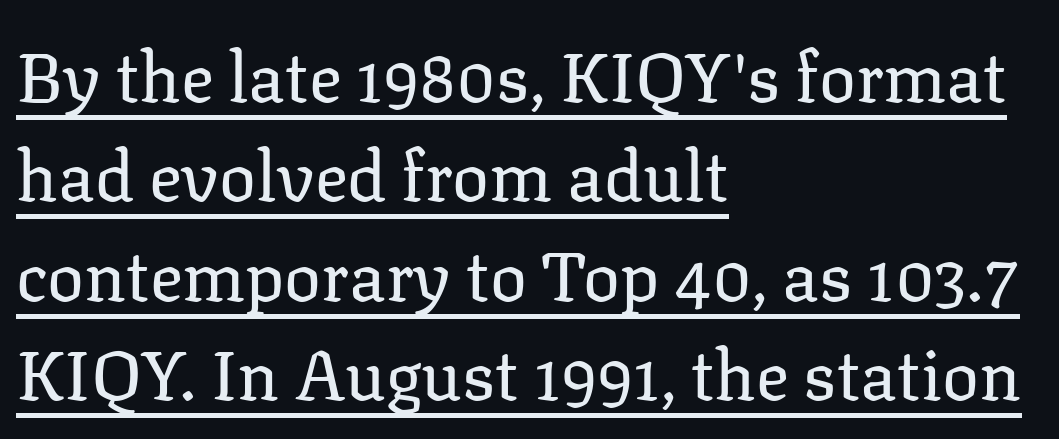
Alignment: flush left. Beneath each row of characters lies a ruled line. This sample has the flowing, uneven cadence of proportional lettering. Letter spacing: default.
